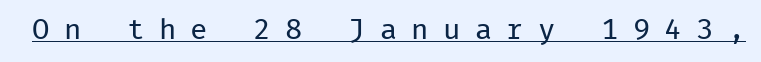
{"serif": "no", "italic": "no", "bold": "no", "weight": "regular", "width": "normal", "stroke_contrast": "low", "x_height": "medium", "monospaced": "yes", "underline": "yes", "letter_spacing": "wide", "letter_spacing_em": 0.49, "glyph_px": 29}
